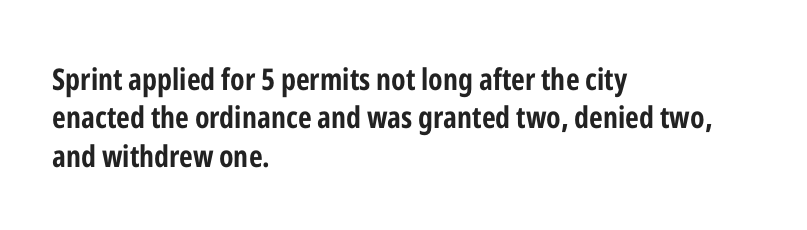
Q: Is the text bold? A: Yes.
Q: Is the text italic (slanted)? A: No, it is upright.
Q: Is the typeface a serif or a sans-serif typeface? A: Sans-serif.
Q: Is the text underlined? A: No.
Q: How is the paragraph aligned? A: Left-aligned.
Q: Is the spacing between letters normal or unusually wide? A: Normal.
Q: Is the spacing between lines tight, normal or loose? A: Normal.
Q: Width (condensed, normal, or wide)? A: Condensed.
Q: Stroke contrast? A: Low.
Q: x-height? A: Medium.
Q: Monospaced? A: No.
